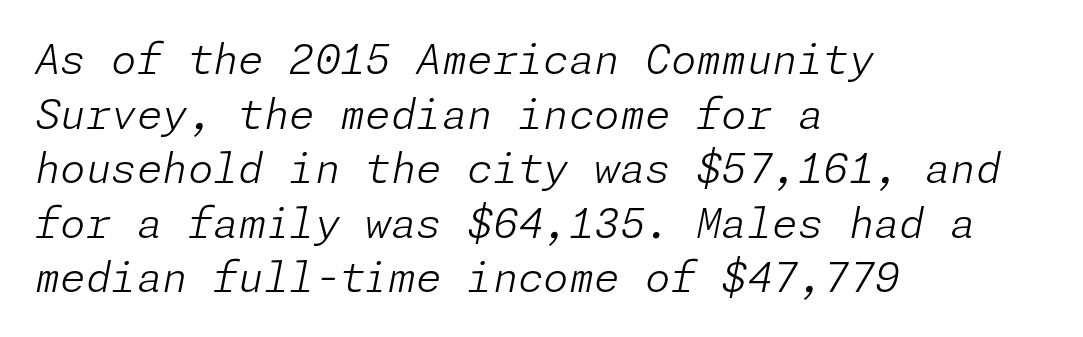
{"italic": "yes", "lean": "right", "slant_degrees": 11, "bold": "no", "weight": "light", "width": "normal", "stroke_contrast": "low", "x_height": "medium", "underline": "no", "align": "left", "line_spacing": "normal", "line_spacing_ratio": 1.33, "letter_spacing": "normal", "letter_spacing_em": 0.0, "glyph_px": 41}
